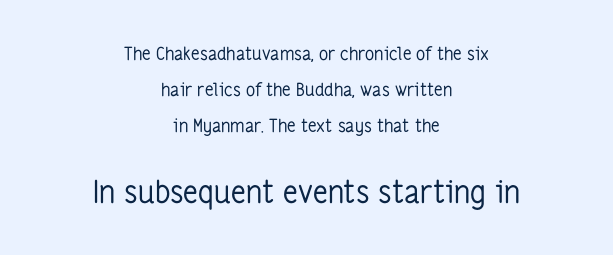
{"serif": "no", "italic": "no", "bold": "no", "weight": "regular", "width": "condensed", "stroke_contrast": "low", "x_height": "medium", "monospaced": "no", "underline": "no", "align": "center", "line_spacing": "loose", "line_spacing_ratio": 2.0, "letter_spacing": "normal", "letter_spacing_em": 0.0, "larger_block": "second", "size_ratio": 1.72, "glyph_px": 31}
